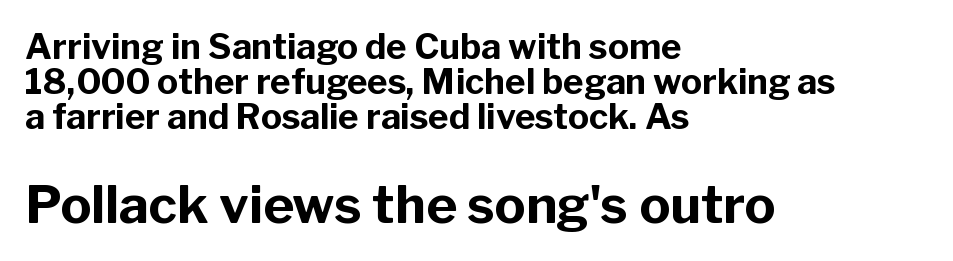
Q: Is the text bold? A: Yes.
Q: Is the text italic (slanted)? A: No, it is upright.
Q: Is the typeface a serif or a sans-serif typeface? A: Sans-serif.
Q: Is the text underlined? A: No.
Q: How is the paragraph aligned? A: Left-aligned.
Q: Is the spacing between letters normal or unusually wide? A: Normal.
Q: Is the spacing between lines tight, normal or loose? A: Tight.
Q: Which block of text is set in a larger size, the first (top) or the second (bottom)? A: The second (bottom) one.
Q: Width (condensed, normal, or wide)? A: Normal.
Q: Stroke contrast? A: Low.
Q: x-height? A: Medium.
Q: Monospaced? A: No.
